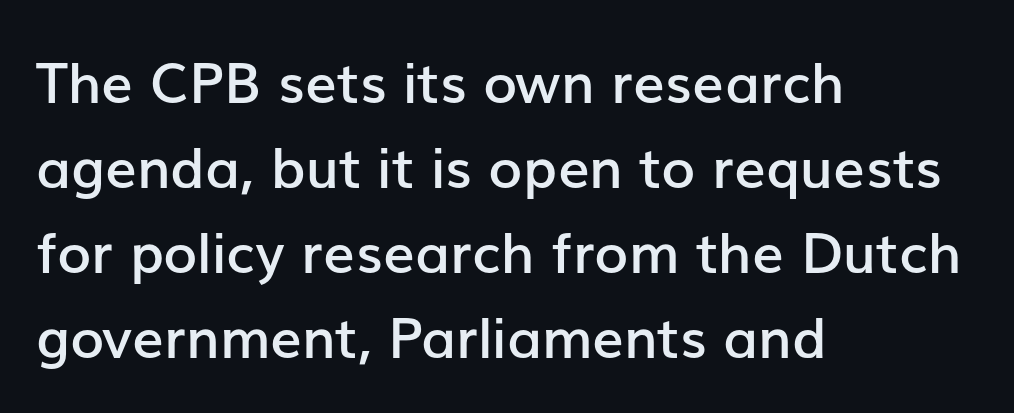
The image shows 56 px semibold sans-serif type, upright; set left-aligned, normal line spacing (1.52x), normal letter spacing, not underlined; low stroke contrast and a medium x-height.
